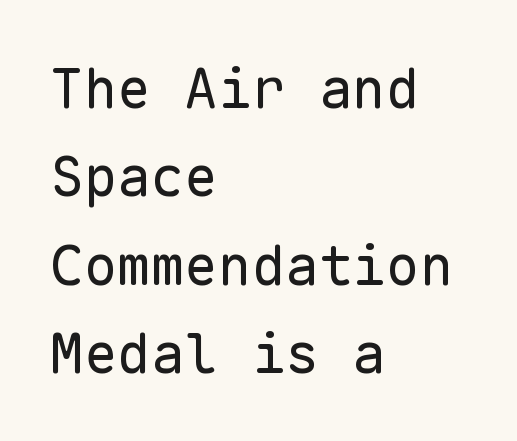
Q: Is the text bold? A: No.
Q: Is the text italic (slanted)? A: No, it is upright.
Q: Is the typeface a serif or a sans-serif typeface? A: Sans-serif.
Q: Is the text underlined? A: No.
Q: How is the paragraph aligned? A: Left-aligned.
Q: Is the spacing between letters normal or unusually wide? A: Normal.
Q: Is the spacing between lines tight, normal or loose? A: Normal.
Q: Width (condensed, normal, or wide)? A: Normal.
Q: Stroke contrast? A: Low.
Q: x-height? A: Medium.
Q: Monospaced? A: Yes.
